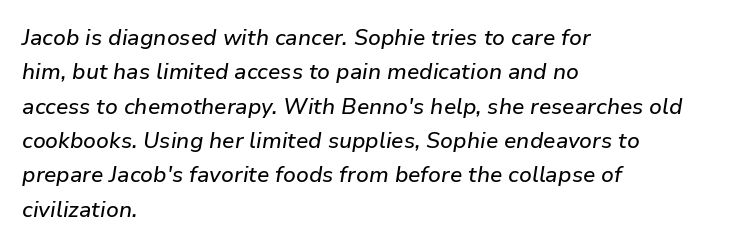
Q: Is the text italic (slanted)? A: Yes, it leans right by about 9 degrees.
Q: Is the text underlined? A: No.
Q: How is the paragraph aligned? A: Left-aligned.
Q: Is the spacing between letters normal or unusually wide? A: Normal.
Q: Is the spacing between lines tight, normal or loose? A: Normal.
